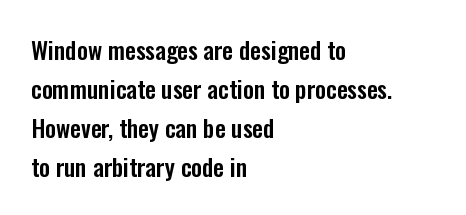
The image shows 24 px text type, upright; set left-aligned, normal line spacing (1.62x), normal letter spacing, not underlined.
